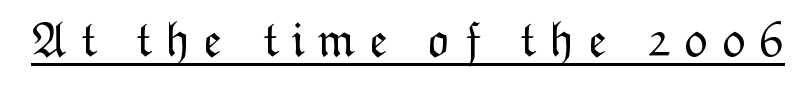
Q: Is the text bold? A: No.
Q: Is the text italic (slanted)? A: No, it is upright.
Q: Is the text underlined? A: Yes.
Q: Is the spacing between letters normal or unusually wide? A: Unusually wide.
Q: Width (condensed, normal, or wide)? A: Normal.
Q: Stroke contrast? A: Low.
Q: x-height? A: Medium.
Q: Monospaced? A: No.
